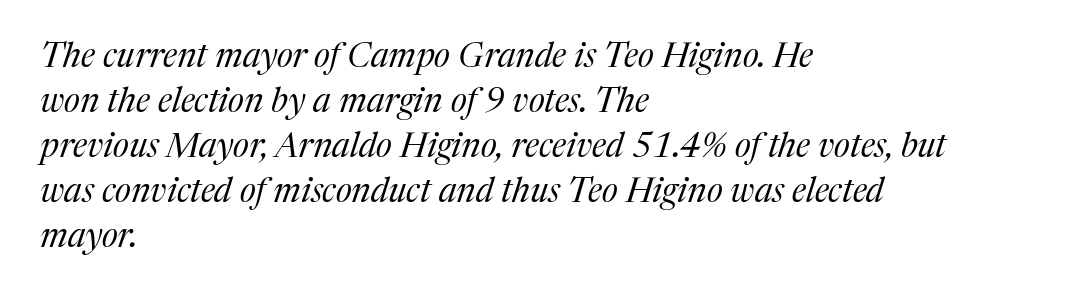
The image shows 34 px regular-weight serif type, italic (leaning right); set left-aligned, normal line spacing (1.32x), normal letter spacing, not underlined; medium stroke contrast and a medium x-height.
